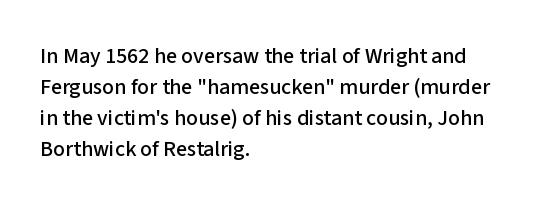
{"italic": "no", "underline": "no", "align": "left", "line_spacing": "normal", "line_spacing_ratio": 1.41, "letter_spacing": "normal", "letter_spacing_em": 0.0, "glyph_px": 22}
